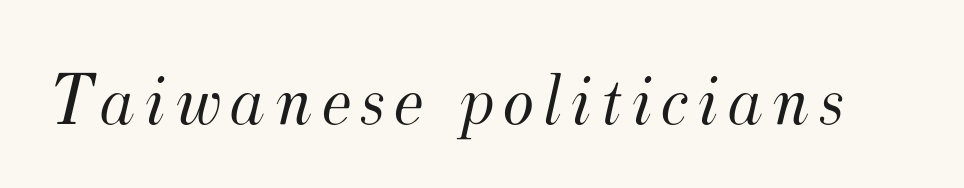
Old-style or modern, the face here clearly has serifs. The string is rendered with underlining switched off. You can tell it's italic because the verticals aren't actually vertical. Is the stroke heavy? The answer is a plain regular-or-lighter. Here the designer chose a conventional face with non-uniform glyph widths.
